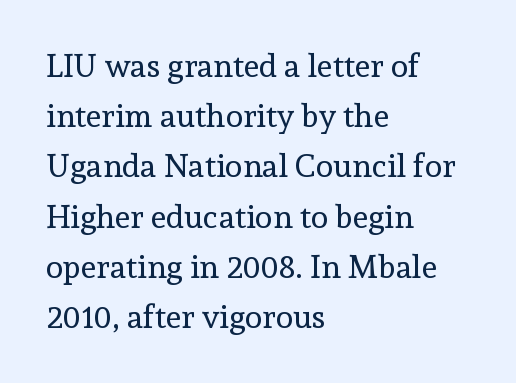
Plain, unruled lines of type. The weight would be labelled regular, book, light, or lighter still. Look at the bottom of the vertical strokes: they flare into serifs here. Successive baselines arrive at the customary interval.
